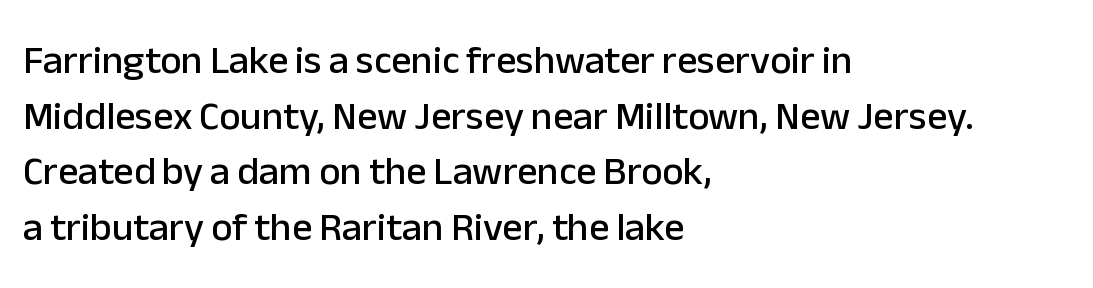
The image shows 40 px sans-serif type, upright; set left-aligned, normal line spacing (1.39x), normal letter spacing, not underlined; low stroke contrast and a medium x-height.
